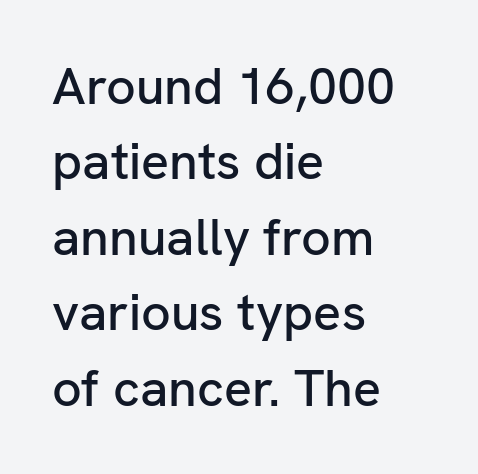
The image shows 52 px sans-serif type, upright; set left-aligned, normal line spacing (1.45x), normal letter spacing, not underlined; low stroke contrast and a medium x-height.
